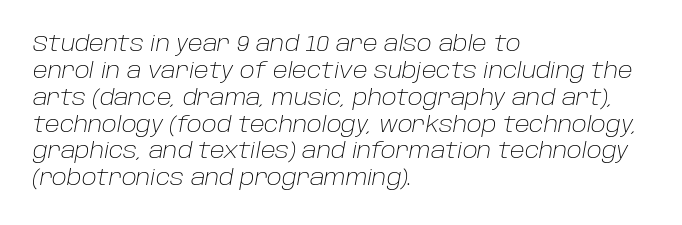
{"italic": "yes", "lean": "right", "slant_degrees": 10, "bold": "no", "underline": "no", "align": "left", "line_spacing_ratio": 1.22, "letter_spacing": "normal", "letter_spacing_em": 0.0, "glyph_px": 22}
